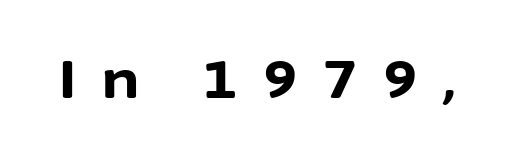
The image shows 53 px bold sans-serif type, upright; set unusually wide letter spacing (+0.49 em), not underlined; low stroke contrast and a medium x-height.
